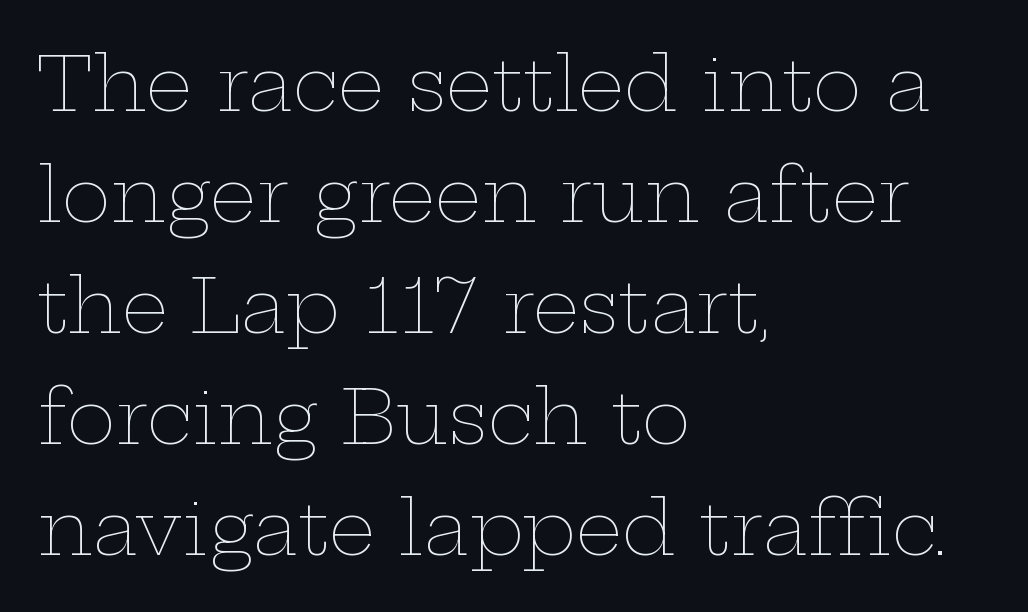
Short and long lines alike share a common starting point at left. Only glyphs here, with clear space below each row. The face used here is proportionally spaced, like ordinary book or web type. Compared with a typical body face, this is equally light or lighter still. Each word holds together tightly as a unit, with standard inter-letter gaps.
